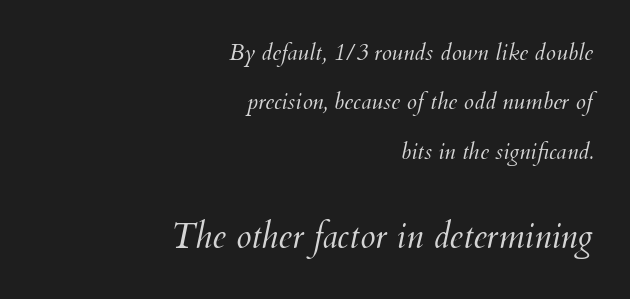
Q: Is the text bold? A: No.
Q: Is the text italic (slanted)? A: Yes, it leans right by about 12 degrees.
Q: Is the text underlined? A: No.
Q: How is the paragraph aligned? A: Right-aligned.
Q: Is the spacing between letters normal or unusually wide? A: Normal.
Q: Is the spacing between lines tight, normal or loose? A: Loose.
Q: Which block of text is set in a larger size, the first (top) or the second (bottom)? A: The second (bottom) one.
Q: Width (condensed, normal, or wide)? A: Normal.
Q: Stroke contrast? A: Medium.
Q: x-height? A: Small.
Q: Monospaced? A: No.
